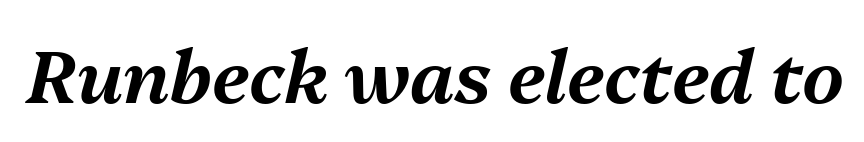
The image shows 73 px text type, italic (leaning right); set normal letter spacing, not underlined; medium stroke contrast and a medium x-height.
